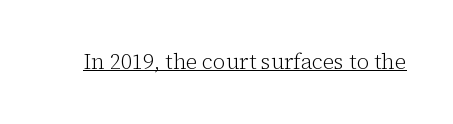
The image shows 21 px text type, upright; set normal letter spacing, underlined.
